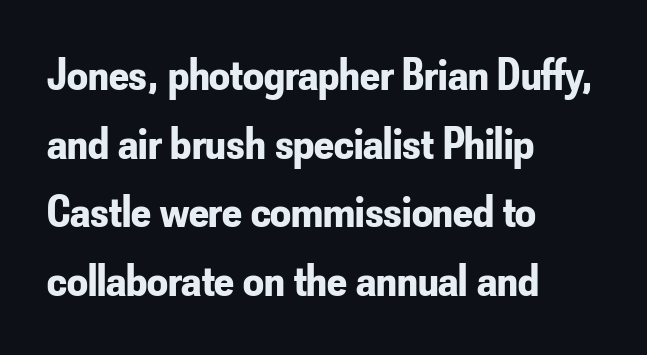
Q: Is the text bold? A: Yes.
Q: Is the text italic (slanted)? A: No, it is upright.
Q: Is the typeface a serif or a sans-serif typeface? A: Sans-serif.
Q: Is the text underlined? A: No.
Q: How is the paragraph aligned? A: Left-aligned.
Q: Is the spacing between letters normal or unusually wide? A: Normal.
Q: Is the spacing between lines tight, normal or loose? A: Normal.
Q: Width (condensed, normal, or wide)? A: Condensed.
Q: Stroke contrast? A: Low.
Q: x-height? A: Small.
Q: Monospaced? A: No.
